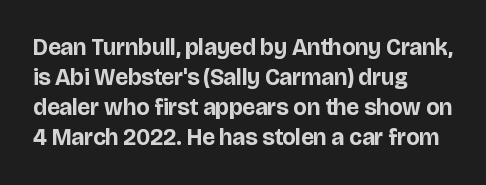
The image shows 23 px bold type, upright; set left-aligned, normal line spacing (1.3x), normal letter spacing, not underlined.
